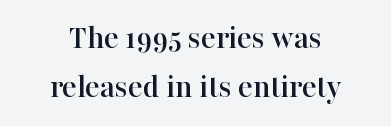
Compared with typical paragraphs, the rows here are spaced about the same. The typeface chosen for these lines features serifs. The string is rendered with underlining switched off. Visually the block forms a symmetrical silhouette, jagged on both flanks.
